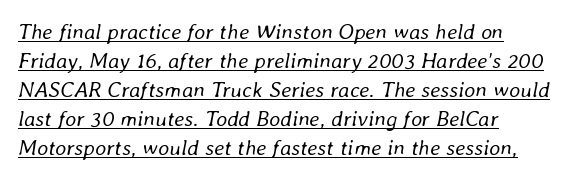
The image shows 22 px text type, italic (leaning right); set left-aligned, normal line spacing (1.32x), normal letter spacing, underlined.
